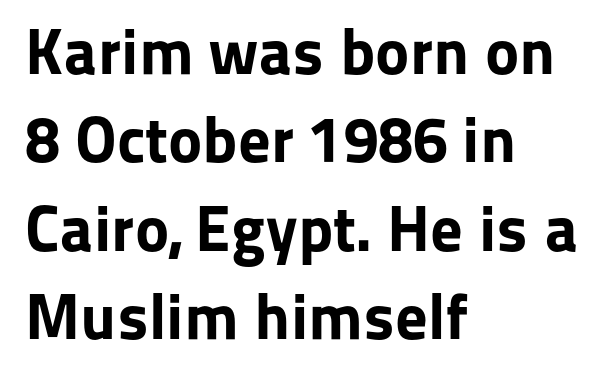
The image shows 65 px bold sans-serif type, upright; set left-aligned, normal line spacing (1.36x), normal letter spacing, not underlined; low stroke contrast and a medium x-height.
